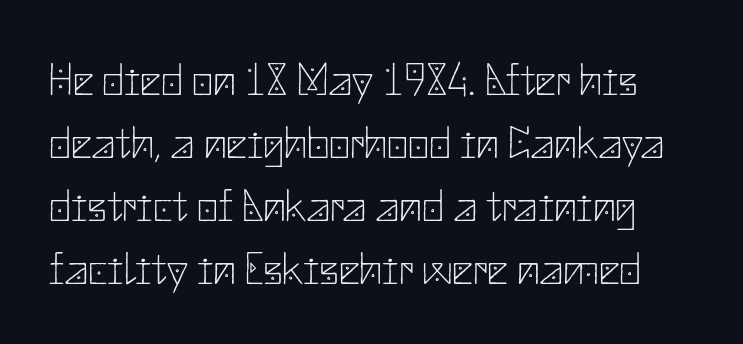
The image shows 46 px thin sans-serif type, upright; set normal line spacing (1.37x), normal letter spacing, not underlined; low stroke contrast and a small x-height.
